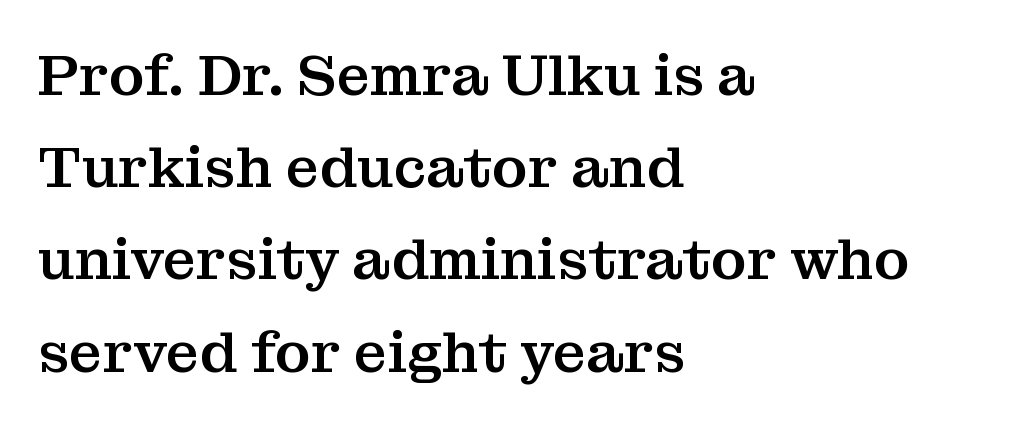
Q: Is the text italic (slanted)? A: No, it is upright.
Q: Is the typeface a serif or a sans-serif typeface? A: Serif.
Q: Is the text underlined? A: No.
Q: How is the paragraph aligned? A: Left-aligned.
Q: Is the spacing between letters normal or unusually wide? A: Normal.
Q: Is the spacing between lines tight, normal or loose? A: Normal.
Q: Width (condensed, normal, or wide)? A: Normal.
Q: Stroke contrast? A: Medium.
Q: x-height? A: Medium.
Q: Monospaced? A: No.
